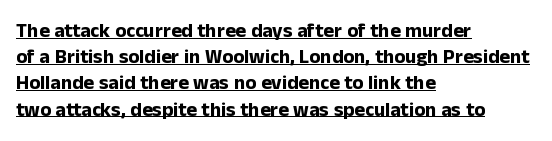
{"italic": "no", "bold": "yes", "underline": "yes", "align": "left", "line_spacing": "normal", "line_spacing_ratio": 1.31, "letter_spacing": "normal", "letter_spacing_em": 0.0, "glyph_px": 20}
